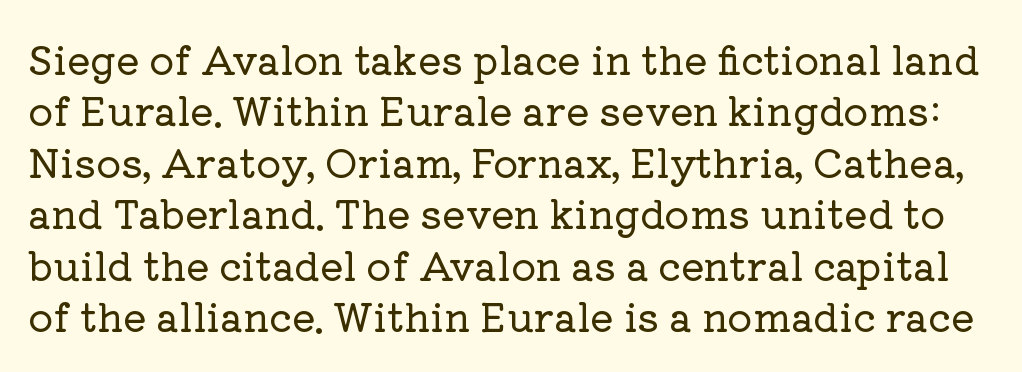
Posture: straight, roman, zero tilt. The face used here is rendered with its standard letterfit. The face used here is proportionally spaced, like ordinary book or web type. If you measured baseline to baseline, you'd find a middling distance. Serif or sans? Serif — the stroke terminals have little feet. No word sits above an underline.
